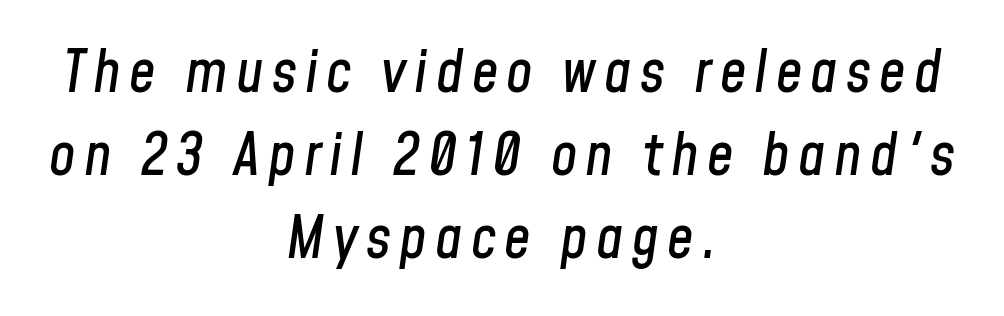
Q: Is the text italic (slanted)? A: Yes, it leans right by about 8 degrees.
Q: Is the text underlined? A: No.
Q: How is the paragraph aligned? A: Centered.
Q: Is the spacing between lines tight, normal or loose? A: Normal.
Q: Width (condensed, normal, or wide)? A: Condensed.
Q: Stroke contrast? A: Low.
Q: x-height? A: Medium.
Q: Monospaced? A: No.
